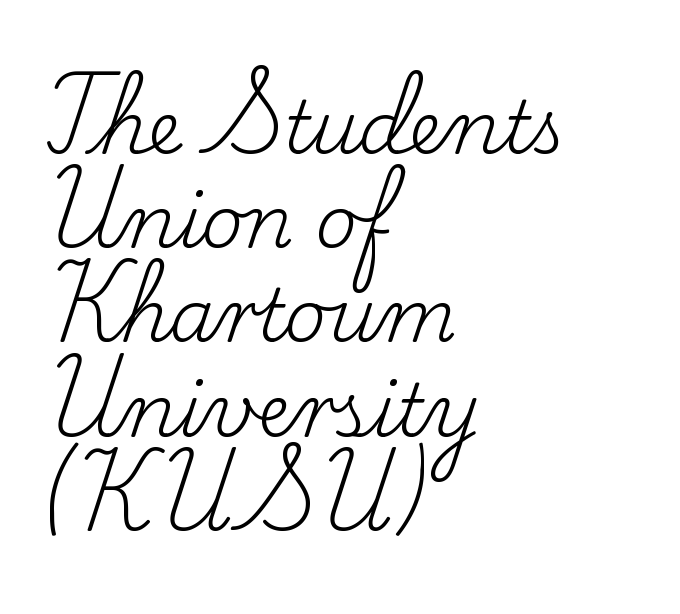
Has an underline been added? It has not. Do the characters align in a grid? No, the font is proportional. Students, note that the glyphs here touch the page at normal intervals. The compositor pushed each line to the left boundary.
